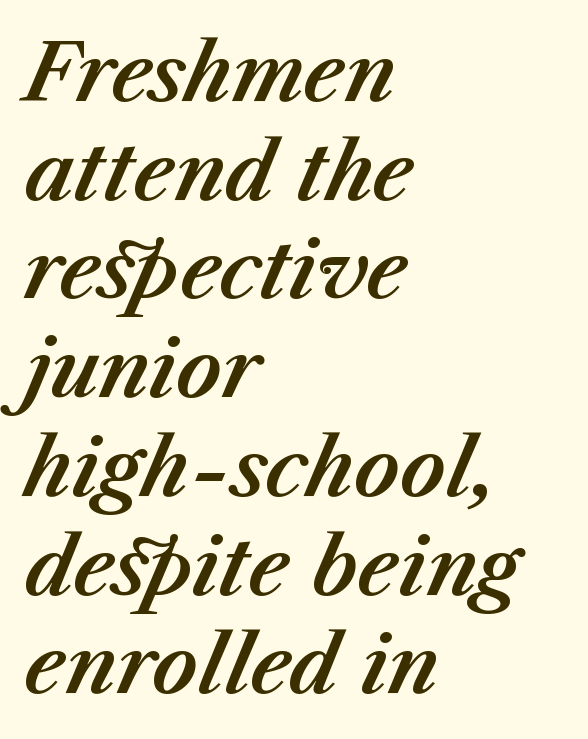
The image shows 79 px text type, italic (leaning right); set left-aligned, normal line spacing (1.25x), normal letter spacing, not underlined; medium stroke contrast and a medium x-height.
